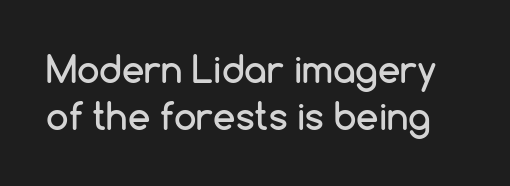
{"serif": "no", "italic": "no", "width": "normal", "stroke_contrast": "low", "x_height": "medium", "monospaced": "no", "underline": "no", "line_spacing": "normal", "line_spacing_ratio": 1.31, "letter_spacing": "normal", "letter_spacing_em": 0.0, "glyph_px": 36}
